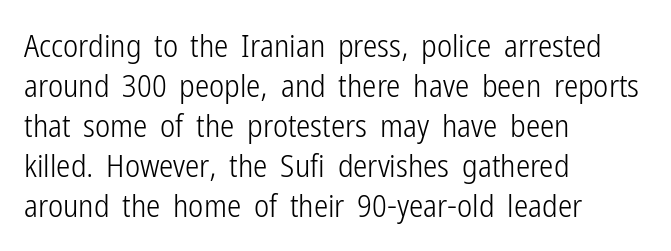
The image shows 32 px light, condensed sans-serif type, upright; set left-aligned, normal line spacing (1.25x), normal letter spacing, not underlined; low stroke contrast and a medium x-height.
